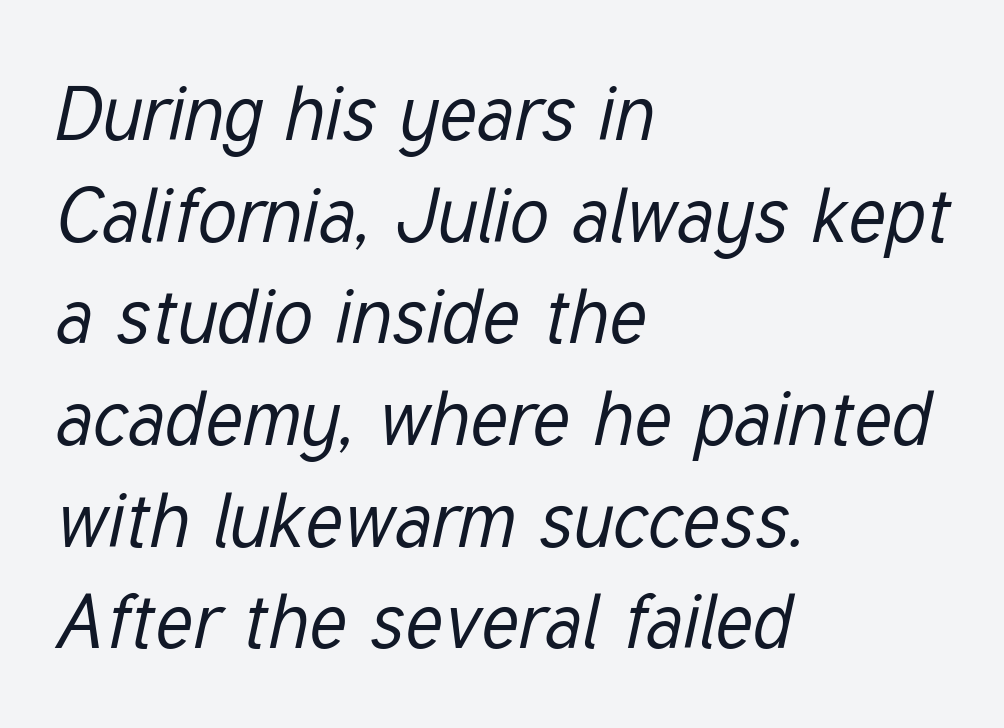
Descenders are the only things crossing below the line. An italicized treatment has been applied to the whole sample. A light-to-regular cut is what we see here. Here the designer chose a conventional face with non-uniform glyph widths. Vertically, the passage feels balanced, rows spaced as you'd expect. The horizontal fit of the characters is conventional and even.
